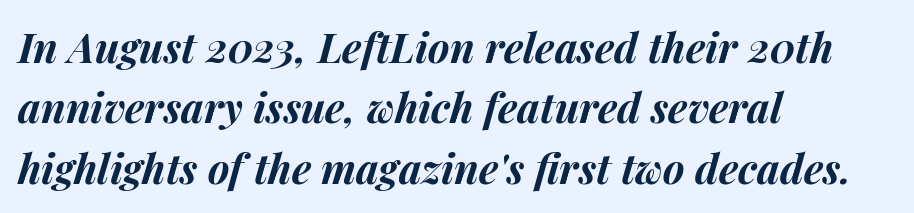
The image shows 41 px bold type, italic (leaning right); set left-aligned, normal line spacing (1.47x), normal letter spacing, not underlined; medium stroke contrast and a medium x-height.
